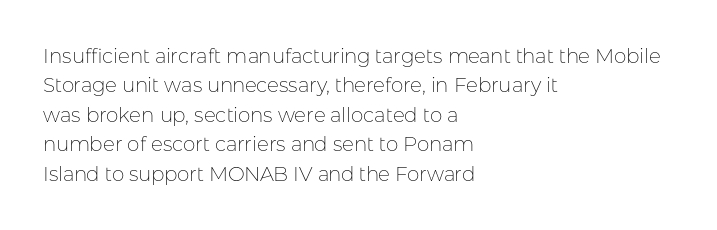
Q: Is the text bold? A: No.
Q: Is the text italic (slanted)? A: No, it is upright.
Q: Is the text underlined? A: No.
Q: How is the paragraph aligned? A: Left-aligned.
Q: Is the spacing between letters normal or unusually wide? A: Normal.
Q: Is the spacing between lines tight, normal or loose? A: Normal.
